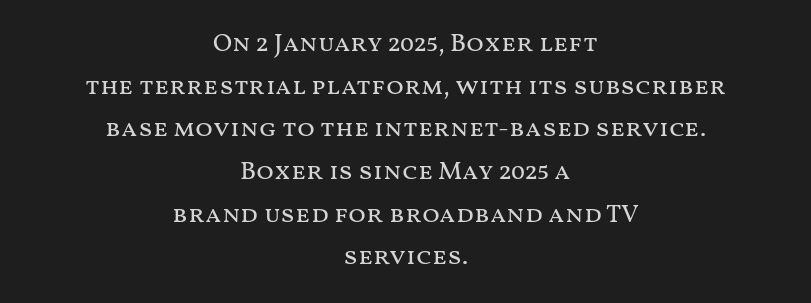
A light-to-regular cut is what we see here. Each line is balanced around a shared central axis. Only glyphs here, with clear space below each row. The line texture is even and compact thanks to regular tracking.
